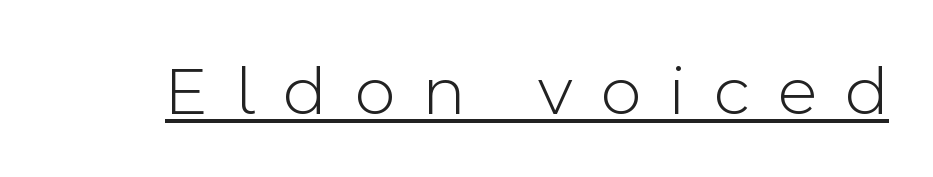
Q: Is the text bold? A: No.
Q: Is the text italic (slanted)? A: No, it is upright.
Q: Is the typeface a serif or a sans-serif typeface? A: Sans-serif.
Q: Is the text underlined? A: Yes.
Q: Is the spacing between letters normal or unusually wide? A: Unusually wide.
Q: Width (condensed, normal, or wide)? A: Normal.
Q: x-height? A: Medium.
Q: Monospaced? A: No.
